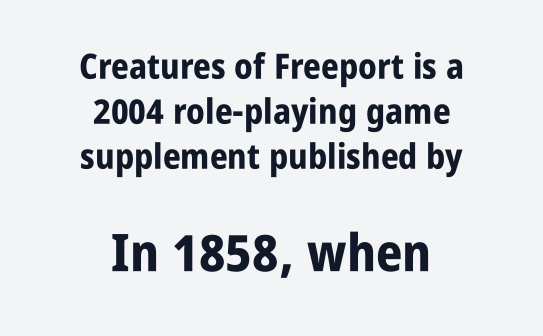
The image shows 52 px bold, condensed sans-serif type, upright; set centered, normal line spacing (1.28x), normal letter spacing, not underlined; the second (bottom) block is 1.49x larger; low stroke contrast and a large x-height.
